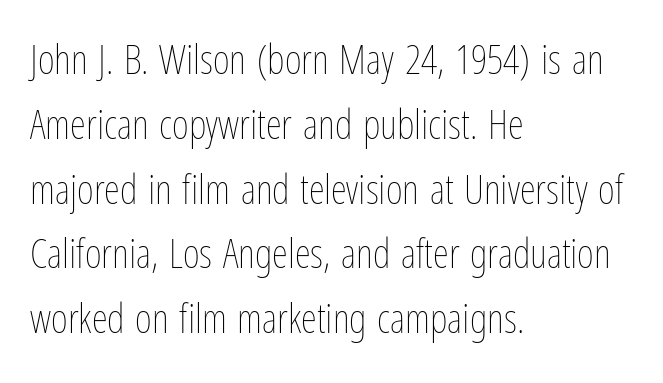
The image shows 41 px thin, condensed type, upright; set left-aligned, normal line spacing (1.58x), normal letter spacing, not underlined; low stroke contrast and a medium x-height.
